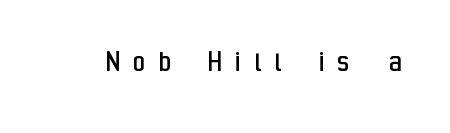
The image shows 32 px regular-weight, condensed sans-serif type, upright; set unusually wide letter spacing (+0.45 em), not underlined; low stroke contrast and a medium x-height.
